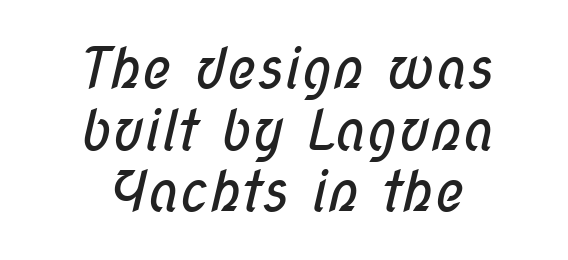
{"serif": "no", "bold": "no", "weight": "regular", "width": "condensed", "stroke_contrast": "low", "x_height": "medium", "monospaced": "no", "underline": "no", "align": "center", "line_spacing": "tight", "line_spacing_ratio": 1.1, "letter_spacing": "normal", "letter_spacing_em": 0.0, "glyph_px": 56}
